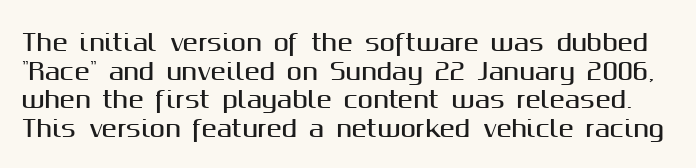
Q: Is the text italic (slanted)? A: No, it is upright.
Q: Is the text underlined? A: No.
Q: Is the spacing between letters normal or unusually wide? A: Normal.
Q: Is the spacing between lines tight, normal or loose? A: Normal.
